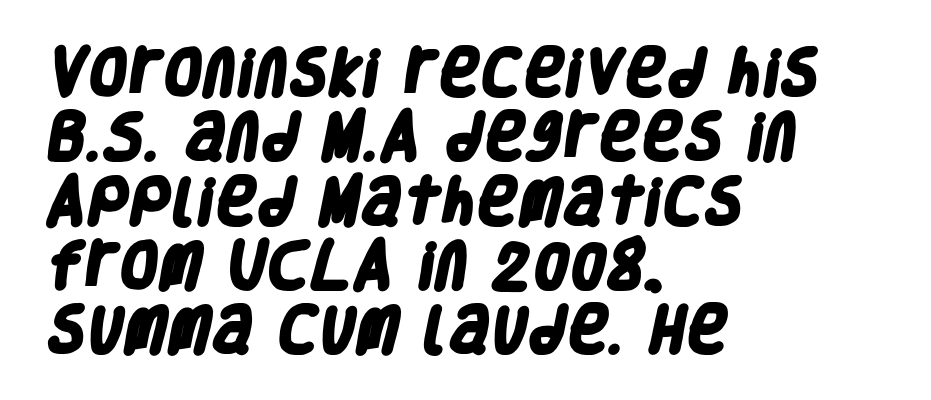
The image shows 51 px heavy, condensed sans-serif type; set left-aligned, normal line spacing (1.26x), normal letter spacing, not underlined; low stroke contrast and a large x-height.
